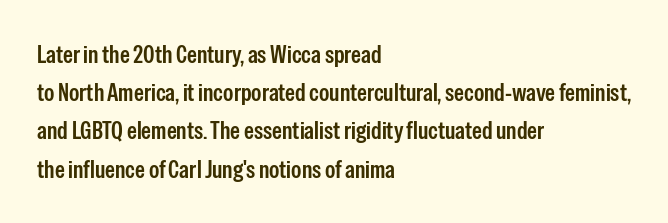
{"italic": "no", "bold": "semi", "underline": "no", "align": "left", "line_spacing": "normal", "line_spacing_ratio": 1.53, "letter_spacing": "normal", "letter_spacing_em": 0.0, "glyph_px": 25}
